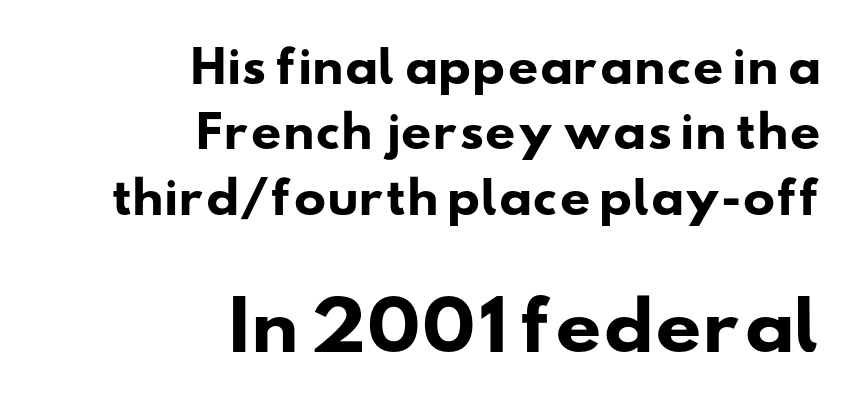
Every letter is thick-stroked: bold, no question. The letters in the lower block stand taller than those in the block above. Is the block centered? No — it sits flush against the right margin. You could call the tracking neutral — neither tight nor loose.
